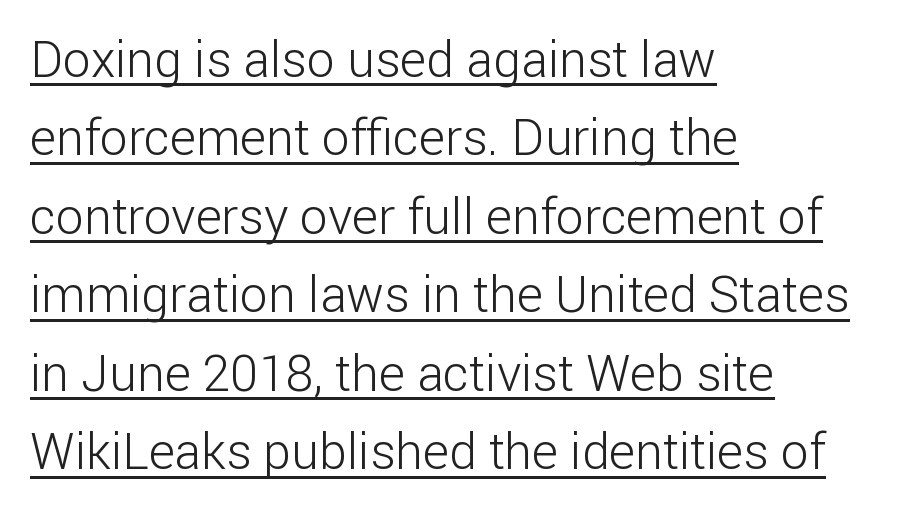
{"serif": "no", "italic": "no", "bold": "no", "weight": "light", "width": "normal", "stroke_contrast": "low", "x_height": "medium", "monospaced": "no", "underline": "yes", "align": "left", "line_spacing": "normal", "line_spacing_ratio": 1.57, "letter_spacing": "normal", "letter_spacing_em": 0.0, "glyph_px": 50}
